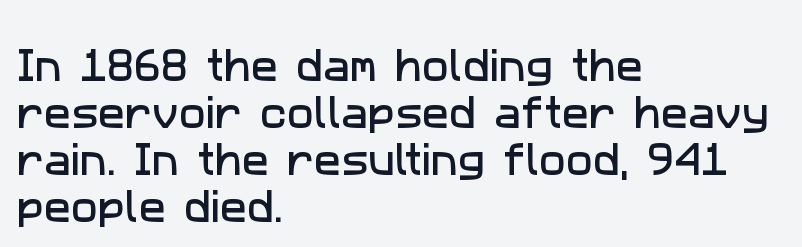
Q: Is the typeface a serif or a sans-serif typeface? A: Sans-serif.
Q: Is the text underlined? A: No.
Q: How is the paragraph aligned? A: Left-aligned.
Q: Is the spacing between letters normal or unusually wide? A: Normal.
Q: Is the spacing between lines tight, normal or loose? A: Normal.
Q: Width (condensed, normal, or wide)? A: Normal.
Q: Stroke contrast? A: Low.
Q: x-height? A: Medium.
Q: Monospaced? A: No.
